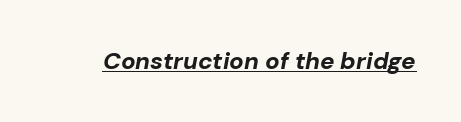
Q: Is the text bold? A: Yes.
Q: Is the text italic (slanted)? A: Yes, it leans right by about 10 degrees.
Q: Is the text underlined? A: Yes.
Q: Is the spacing between letters normal or unusually wide? A: Normal.
